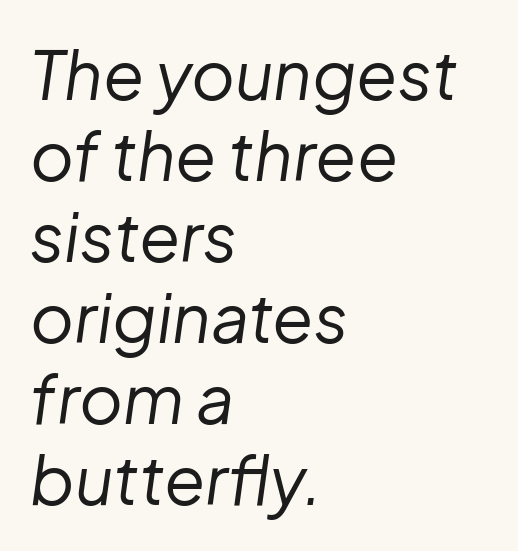
{"italic": "yes", "lean": "right", "slant_degrees": 8, "bold": "no", "weight": "regular", "width": "normal", "stroke_contrast": "low", "x_height": "medium", "monospaced": "no", "underline": "no", "align": "left", "line_spacing_ratio": 1.21, "letter_spacing": "normal", "letter_spacing_em": 0.0, "glyph_px": 67}
